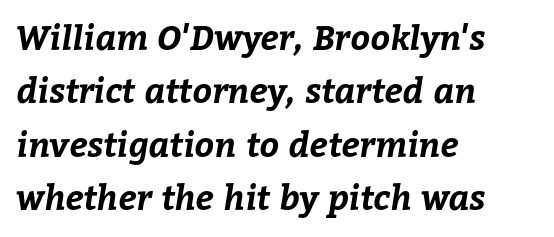
Q: Is the text bold? A: Yes.
Q: Is the text underlined? A: No.
Q: How is the paragraph aligned? A: Left-aligned.
Q: Is the spacing between letters normal or unusually wide? A: Normal.
Q: Is the spacing between lines tight, normal or loose? A: Normal.
Q: Width (condensed, normal, or wide)? A: Normal.
Q: Stroke contrast? A: Low.
Q: x-height? A: Medium.
Q: Monospaced? A: No.
